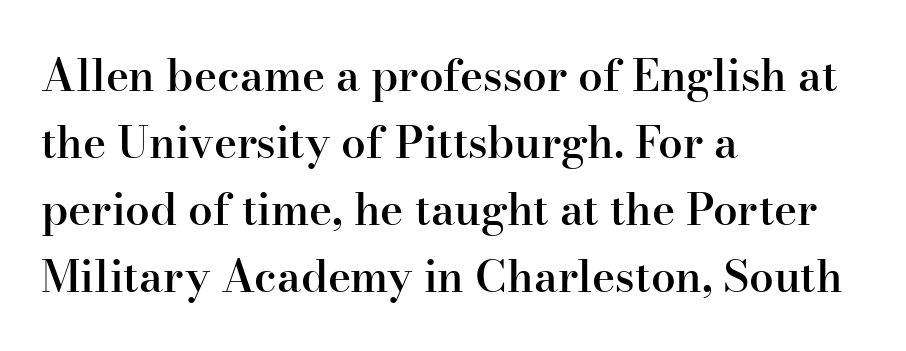
Q: Is the text bold? A: Semi-bold.
Q: Is the text italic (slanted)? A: No, it is upright.
Q: Is the typeface a serif or a sans-serif typeface? A: Serif.
Q: Is the text underlined? A: No.
Q: How is the paragraph aligned? A: Left-aligned.
Q: Is the spacing between letters normal or unusually wide? A: Normal.
Q: Is the spacing between lines tight, normal or loose? A: Normal.
Q: Width (condensed, normal, or wide)? A: Normal.
Q: Stroke contrast? A: High.
Q: x-height? A: Small.
Q: Monospaced? A: No.
